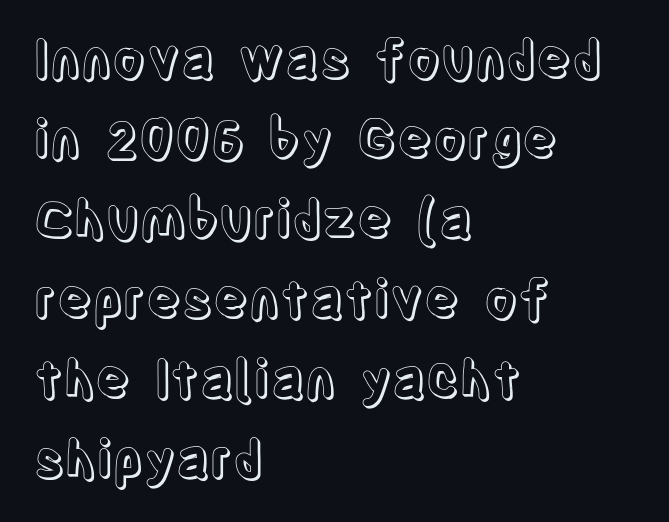
{"italic": "no", "width": "condensed", "x_height": "large", "monospaced": "no", "underline": "no", "align": "left", "line_spacing": "normal", "line_spacing_ratio": 1.54, "letter_spacing": "normal", "letter_spacing_em": 0.0, "glyph_px": 52}
